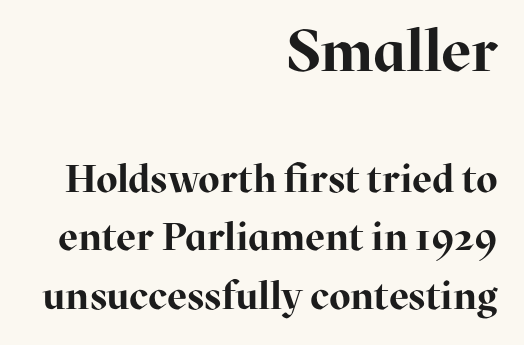
Does the lettering tilt? It doesn't — this is upright. Interline gaps are of average width in this sample. Regarding serifs, this sample has them. Does extra space separate the letters? No, they use regular spacing.
